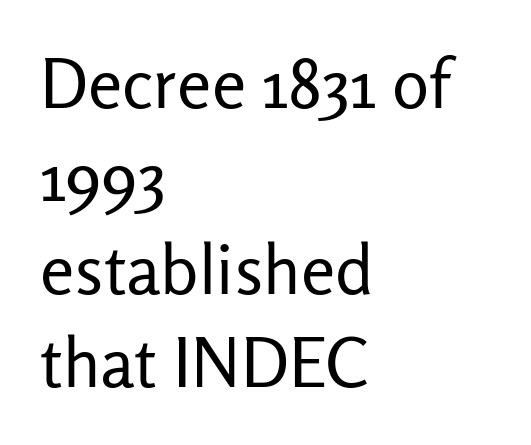
Regular leading. Characters remain perfectly vertical along every line. Where is the straight margin? On the left. Standard letterfit; no display-style spreading of the glyphs.
